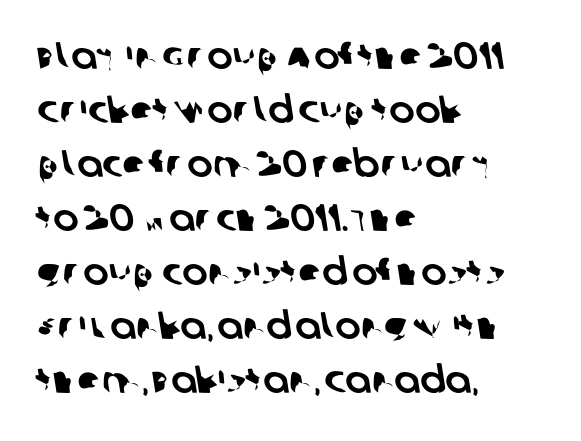
Q: Is the typeface a serif or a sans-serif typeface? A: Sans-serif.
Q: Is the text underlined? A: No.
Q: How is the paragraph aligned? A: Left-aligned.
Q: Is the spacing between letters normal or unusually wide? A: Normal.
Q: Is the spacing between lines tight, normal or loose? A: Normal.
Q: Width (condensed, normal, or wide)? A: Normal.
Q: Stroke contrast? A: Low.
Q: x-height? A: Large.
Q: Monospaced? A: No.
